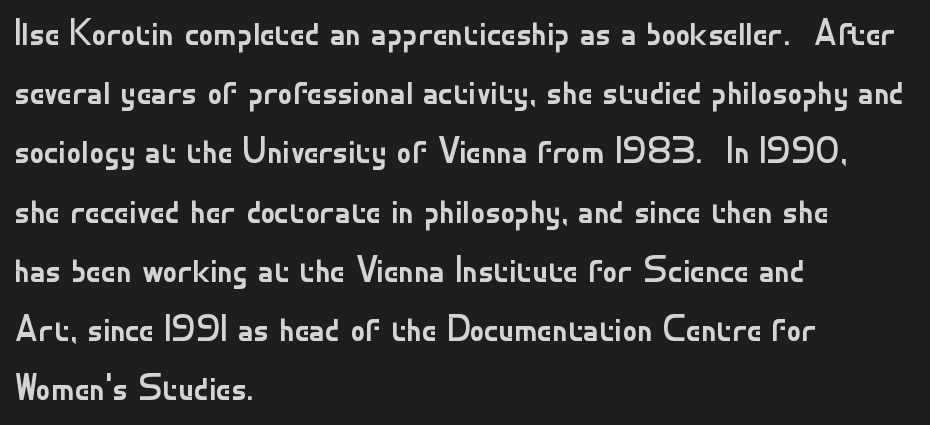
The image shows 37 px regular-weight sans-serif type, upright; set left-aligned, normal line spacing (1.6x), normal letter spacing, not underlined; low stroke contrast and a small x-height.
